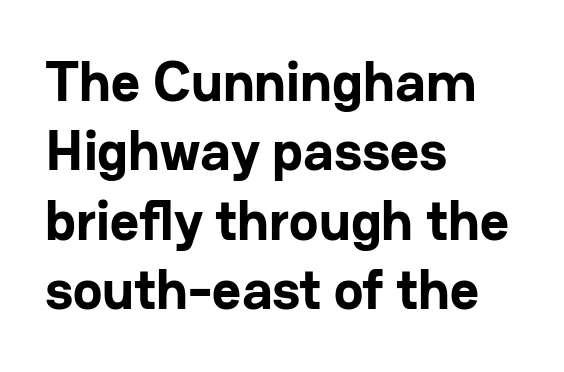
{"serif": "no", "italic": "no", "bold": "yes", "weight": "bold", "width": "normal", "stroke_contrast": "low", "x_height": "medium", "monospaced": "no", "underline": "no", "align": "left", "line_spacing_ratio": 1.24, "letter_spacing": "normal", "letter_spacing_em": 0.0, "glyph_px": 56}
